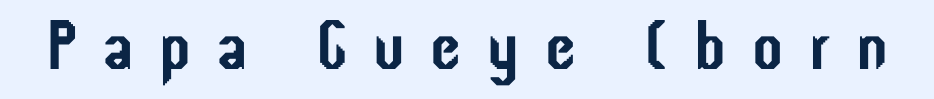
The image shows 70 px condensed sans-serif type, upright; set unusually wide letter spacing (+0.37 em), not underlined; low stroke contrast and a medium x-height.
